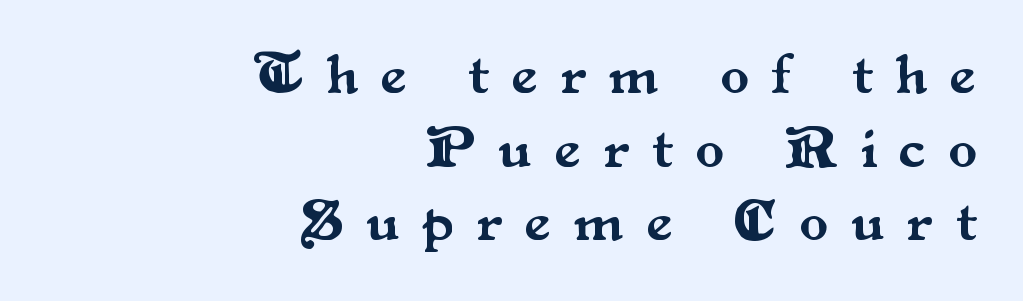
The image shows 58 px serif type, upright; set right-aligned, normal line spacing (1.27x), unusually wide letter spacing (+0.4 em), not underlined; medium stroke contrast and a small x-height.
